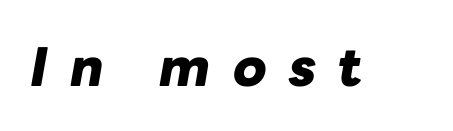
Descender tails drop into unmarked territory. The strokes are fattened all the way to bold. This sample uses an oblique cut, with every glyph tilted off the vertical. Note the varied advance widths — an 'i' is clearly narrower than an 'm'. Words appear elongated and porous because spacing is wide.
